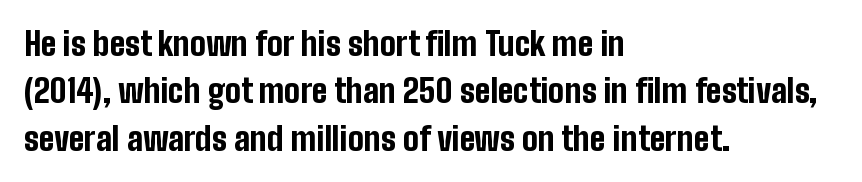
Q: Is the text bold? A: Yes.
Q: Is the text italic (slanted)? A: No, it is upright.
Q: Is the typeface a serif or a sans-serif typeface? A: Sans-serif.
Q: Is the text underlined? A: No.
Q: How is the paragraph aligned? A: Left-aligned.
Q: Is the spacing between letters normal or unusually wide? A: Normal.
Q: Is the spacing between lines tight, normal or loose? A: Normal.
Q: Width (condensed, normal, or wide)? A: Condensed.
Q: Stroke contrast? A: Low.
Q: x-height? A: Medium.
Q: Monospaced? A: No.
